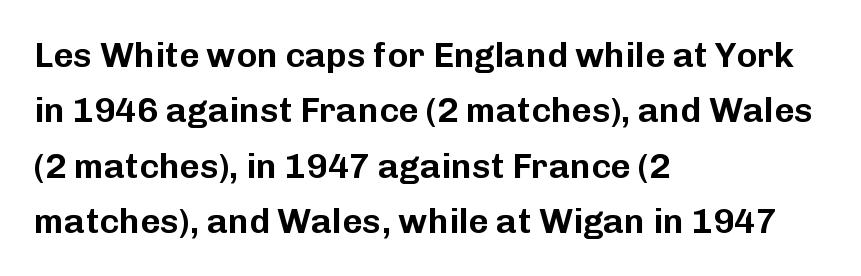
Posture: straight, roman, zero tilt. Stroke terminals: plain, sans-serif. Leading: standard. The rendering uses natural spacing where letterforms have individual widths. Is the letter spacing exaggerated? No — it looks like the ordinary default. The rag falls on the right side of this text block.
